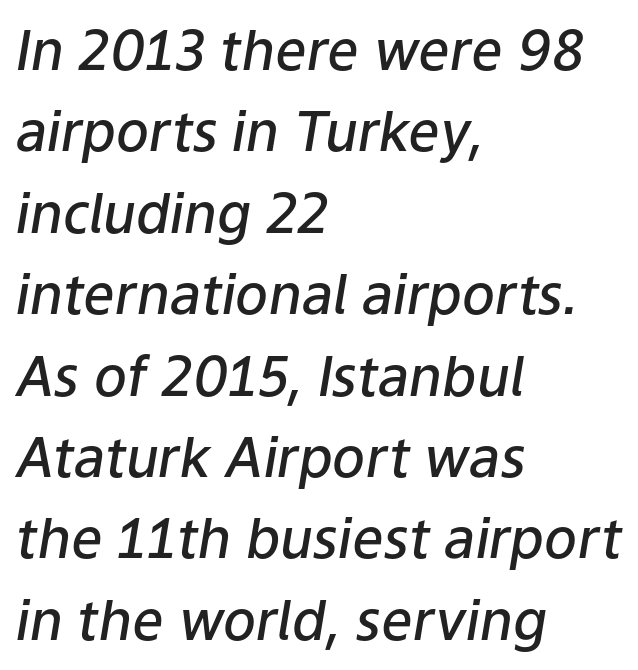
{"italic": "yes", "lean": "right", "slant_degrees": 9, "bold": "semi", "weight": "semibold", "width": "normal", "stroke_contrast": "low", "x_height": "medium", "monospaced": "no", "underline": "no", "align": "left", "line_spacing": "normal", "line_spacing_ratio": 1.48, "letter_spacing": "normal", "letter_spacing_em": 0.0, "glyph_px": 55}
